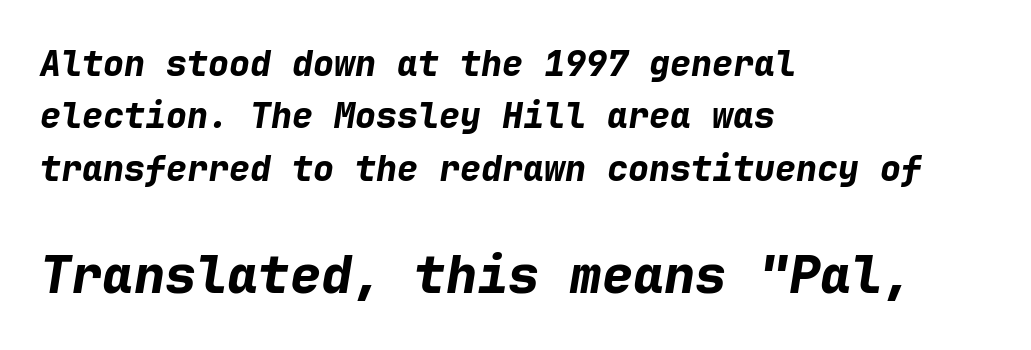
Q: Is the text bold? A: Yes.
Q: Is the text italic (slanted)? A: Yes, it leans right by about 9 degrees.
Q: Is the text underlined? A: No.
Q: How is the paragraph aligned? A: Left-aligned.
Q: Is the spacing between letters normal or unusually wide? A: Normal.
Q: Is the spacing between lines tight, normal or loose? A: Normal.
Q: Which block of text is set in a larger size, the first (top) or the second (bottom)? A: The second (bottom) one.
Q: Width (condensed, normal, or wide)? A: Normal.
Q: Stroke contrast? A: Low.
Q: x-height? A: Medium.
Q: Monospaced? A: Yes.
